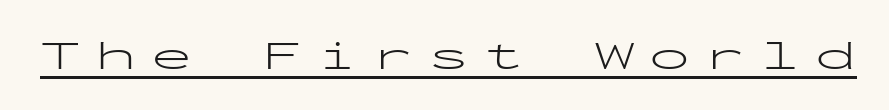
This is the regular roman posture of the typeface. Note the uniform advance width — an 'i' takes as much space as an 'm'. The letterforms stand isolated, each surrounded by extra space. This rendering employs a face without finishing strokes, i.e., a sans-serif. Notice how a bar underscores the lettering throughout.
